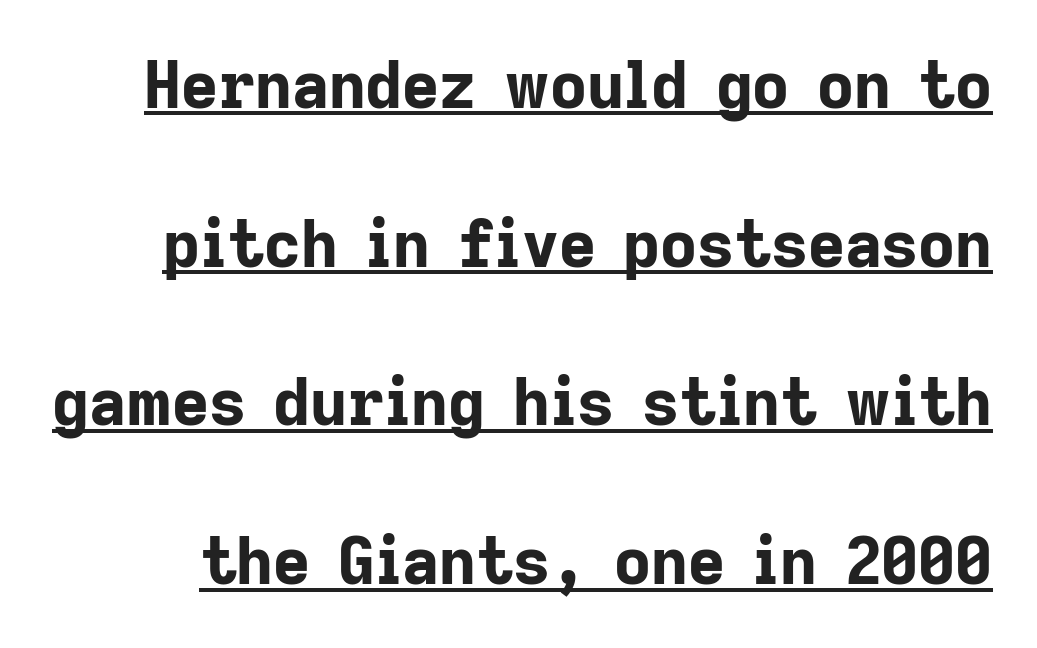
The image shows 64 px bold sans-serif type, upright; set loose line spacing (2.48x), normal letter spacing, underlined; low stroke contrast and a medium x-height.
